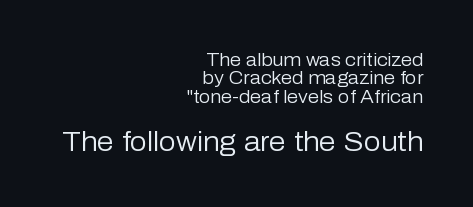
These glyphs show unthickened strokes, regular width or finer. The baseline area is clear. Very little white space separates one row of letters from the next. Note: smaller setting up top, larger setting below. Ascenders rise straight up at ninety degrees. Does extra space separate the letters? No, they use regular spacing.
